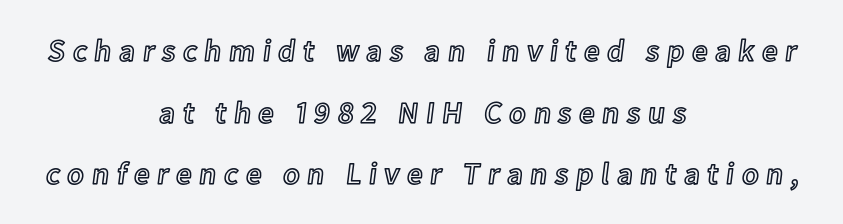
Q: Is the text italic (slanted)? A: Yes.
Q: Is the text underlined? A: No.
Q: How is the paragraph aligned? A: Centered.
Q: Is the spacing between letters normal or unusually wide? A: Unusually wide.
Q: Is the spacing between lines tight, normal or loose? A: Loose.
Q: Width (condensed, normal, or wide)? A: Normal.
Q: x-height? A: Medium.
Q: Monospaced? A: No.
